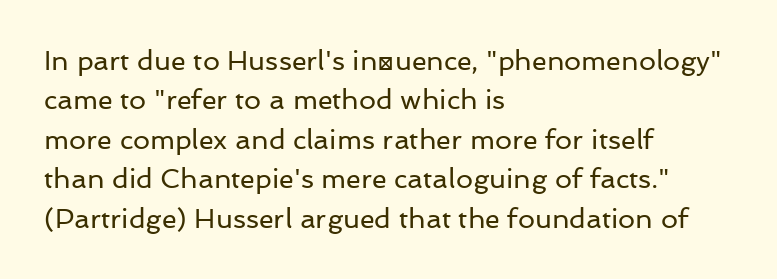
Quick note: not italic, upright. Is the stroke heavy? The answer is a plain regular-or-lighter. The setting favours the left margin, as ordinary paragraphs usually do. Has an underline been added? It has not. Tracking here is standard; glyphs follow each other at the usual distance. Line spacing here is normal.
